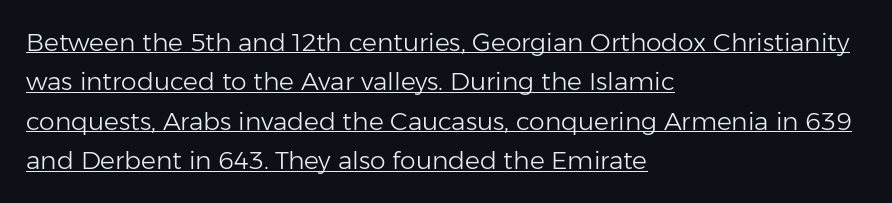
{"italic": "no", "bold": "no", "underline": "yes", "align": "left", "line_spacing": "normal", "line_spacing_ratio": 1.58, "letter_spacing": "normal", "letter_spacing_em": 0.0, "glyph_px": 25}
